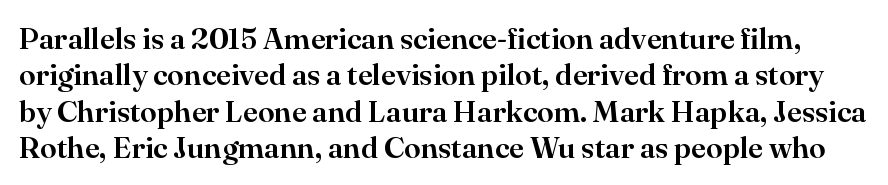
{"serif": "yes", "italic": "no", "width": "normal", "stroke_contrast": "high", "x_height": "small", "monospaced": "no", "underline": "no", "line_spacing_ratio": 1.21, "letter_spacing": "normal", "letter_spacing_em": 0.0, "glyph_px": 30}
